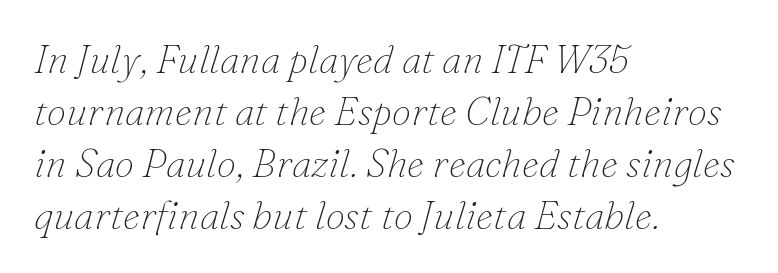
The image shows 39 px thin serif type, italic (leaning right); set left-aligned, normal line spacing (1.33x), normal letter spacing, not underlined; low stroke contrast and a small x-height.
